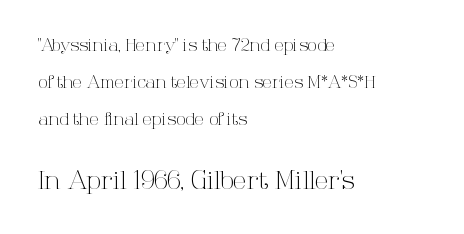
The image shows 25 px text type, upright; set left-aligned, loose line spacing (2.19x), normal letter spacing, not underlined; the second (bottom) block is 1.47x larger.
